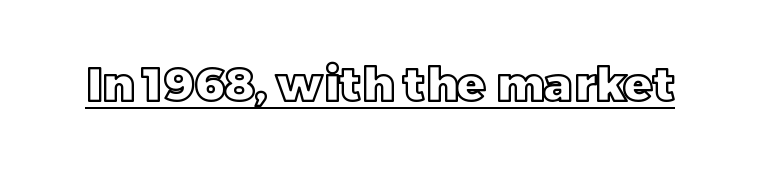
{"italic": "no", "width": "normal", "x_height": "large", "monospaced": "no", "underline": "yes", "letter_spacing": "normal", "letter_spacing_em": 0.0, "glyph_px": 47}
